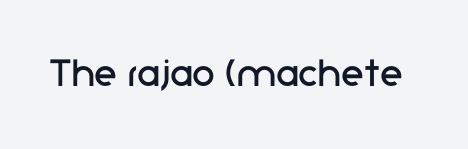
Nothing heavy about these letters — not bold at all. Rule under the text: the space is simply empty. Standard letterfit; no display-style spreading of the glyphs. The rendering uses natural spacing where letterforms have individual widths. You can tell from the bare stems that sans-serif type was used.
